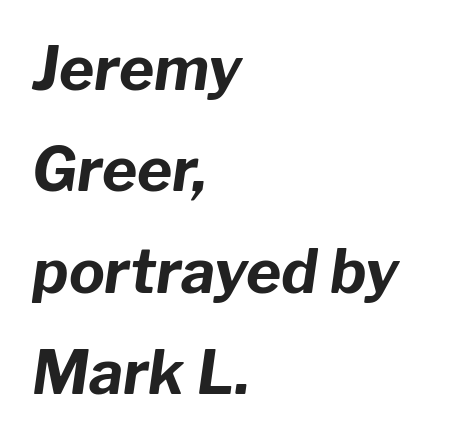
Compared with a centered layout, this one pins lines to the left instead. A normal amount of white space separates one row of letters from the next. Words float on clear page, feet unadorned. The rendering applies a slant to the glyphs. Typographic density is high because the face is bold. This sample has the flowing, uneven cadence of proportional lettering.
